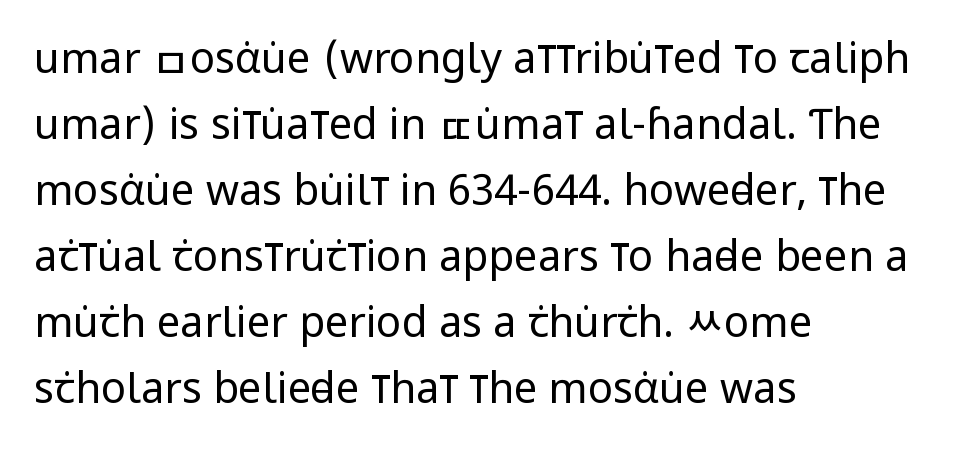
Q: Is the text bold? A: No.
Q: Is the text italic (slanted)? A: No, it is upright.
Q: Is the typeface a serif or a sans-serif typeface? A: Sans-serif.
Q: Is the text underlined? A: No.
Q: How is the paragraph aligned? A: Left-aligned.
Q: Is the spacing between letters normal or unusually wide? A: Normal.
Q: Is the spacing between lines tight, normal or loose? A: Normal.
Q: Width (condensed, normal, or wide)? A: Condensed.
Q: Stroke contrast? A: Low.
Q: x-height? A: Large.
Q: Monospaced? A: No.
